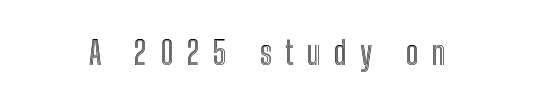
Notice how the stems are strictly vertical — no italics here. Has an underline been added? It has not. You could not count columns in this text — the font is proportionally spaced. Tracking value appears strongly positive — letters spread wide.
